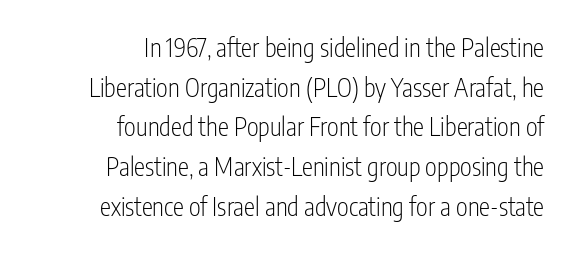
Q: Is the text bold? A: No.
Q: Is the text italic (slanted)? A: No, it is upright.
Q: Is the text underlined? A: No.
Q: How is the paragraph aligned? A: Right-aligned.
Q: Is the spacing between letters normal or unusually wide? A: Normal.
Q: Is the spacing between lines tight, normal or loose? A: Normal.
